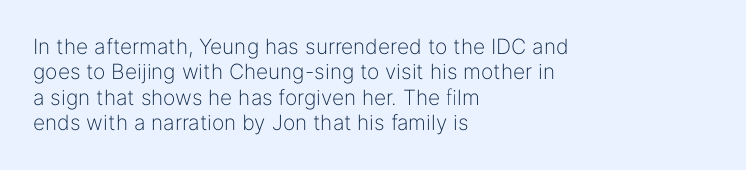
{"italic": "no", "bold": "no", "underline": "no", "align": "left", "line_spacing_ratio": 1.21, "letter_spacing": "normal", "letter_spacing_em": 0.0, "glyph_px": 21}
